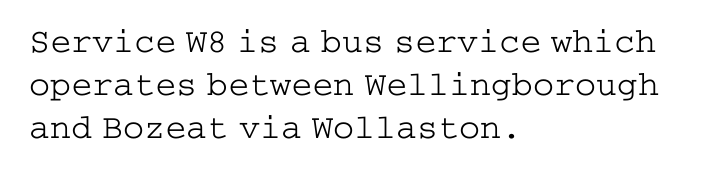
The image shows 35 px light, wide serif type, upright; set left-aligned, line spacing 1.23x, normal letter spacing, not underlined; low stroke contrast and a medium x-height.
